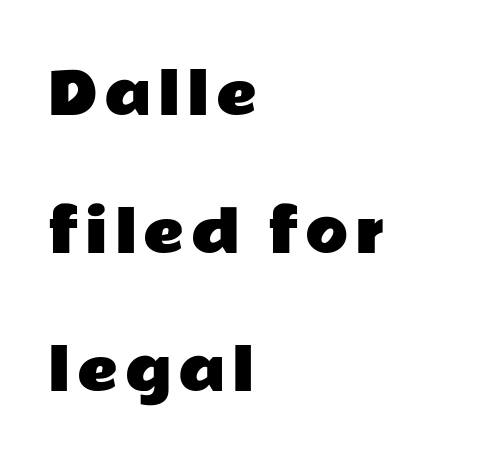
The image shows 56 px wide sans-serif type, upright; set left-aligned, loose line spacing (2.46x), not underlined; low stroke contrast and a medium x-height.
